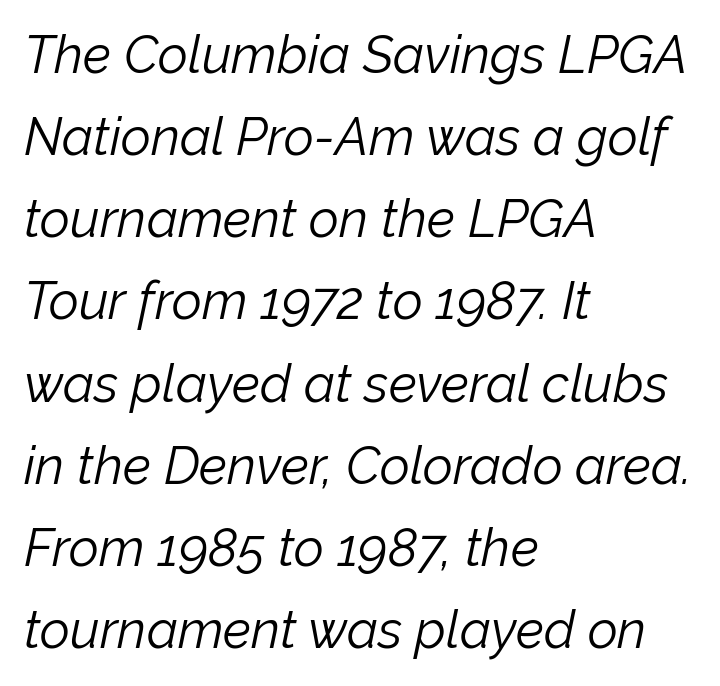
The image shows 52 px light type, italic (leaning right); set left-aligned, normal line spacing (1.58x), normal letter spacing, not underlined; low stroke contrast and a medium x-height.
